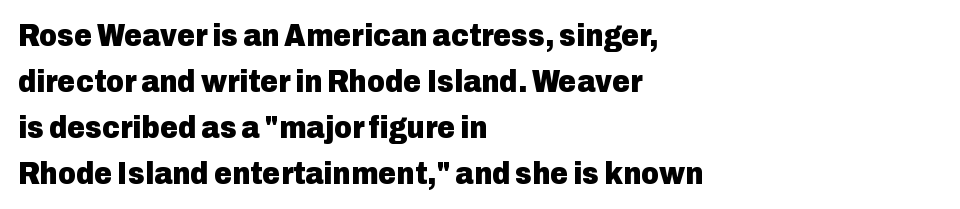
Q: Is the text bold? A: Yes.
Q: Is the text italic (slanted)? A: No, it is upright.
Q: Is the typeface a serif or a sans-serif typeface? A: Sans-serif.
Q: Is the text underlined? A: No.
Q: How is the paragraph aligned? A: Left-aligned.
Q: Is the spacing between letters normal or unusually wide? A: Normal.
Q: Is the spacing between lines tight, normal or loose? A: Normal.
Q: Width (condensed, normal, or wide)? A: Normal.
Q: Stroke contrast? A: Low.
Q: x-height? A: Medium.
Q: Monospaced? A: No.
